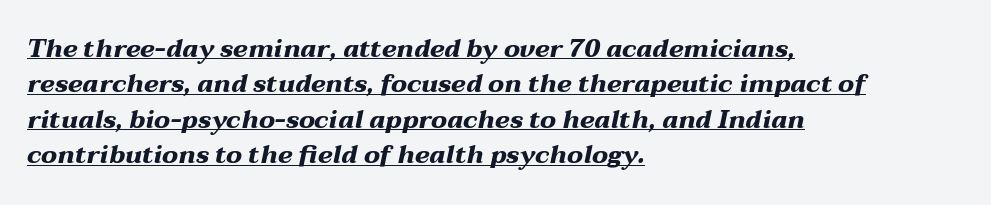
The image shows 25 px bold type, italic (leaning right); set left-aligned, normal line spacing (1.42x), normal letter spacing, underlined.
